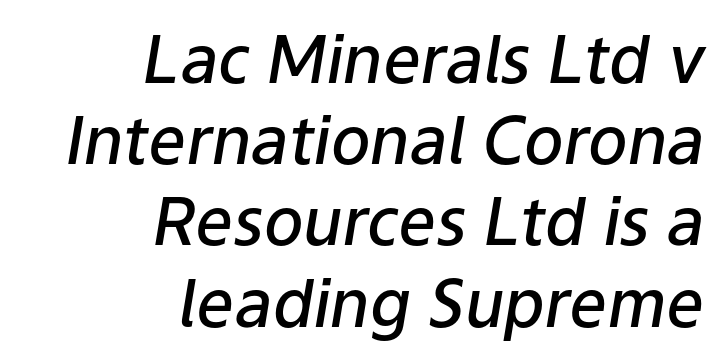
Descender tails drop into unmarked territory. Italic: yes, the glyphs are oblique. Tracking value appears to be zero — textbook default spacing. Each letter keeps its own natural width here, so spacing adapts to shape. Semibold letterforms, between regular and bold.
